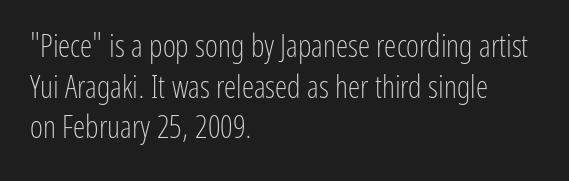
Q: Is the text bold? A: No.
Q: Is the text italic (slanted)? A: No, it is upright.
Q: Is the typeface a serif or a sans-serif typeface? A: Sans-serif.
Q: Is the text underlined? A: No.
Q: How is the paragraph aligned? A: Left-aligned.
Q: Is the spacing between letters normal or unusually wide? A: Normal.
Q: Is the spacing between lines tight, normal or loose? A: Normal.
Q: Width (condensed, normal, or wide)? A: Condensed.
Q: Stroke contrast? A: Low.
Q: x-height? A: Medium.
Q: Monospaced? A: No.
